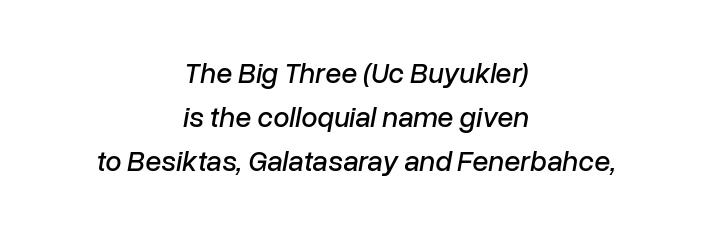
{"italic": "yes", "lean": "right", "slant_degrees": 10, "width": "normal", "stroke_contrast": "low", "x_height": "medium", "monospaced": "no", "underline": "no", "align": "center", "line_spacing": "normal", "line_spacing_ratio": 1.52, "letter_spacing": "normal", "letter_spacing_em": 0.0, "glyph_px": 29}
